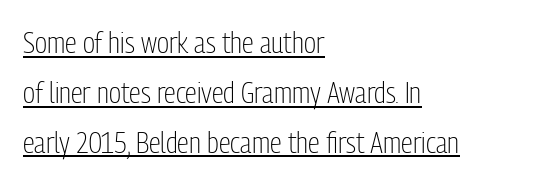
The image shows 30 px light, condensed sans-serif type, upright; set left-aligned, normal line spacing (1.66x), normal letter spacing, underlined; low stroke contrast and a medium x-height.
